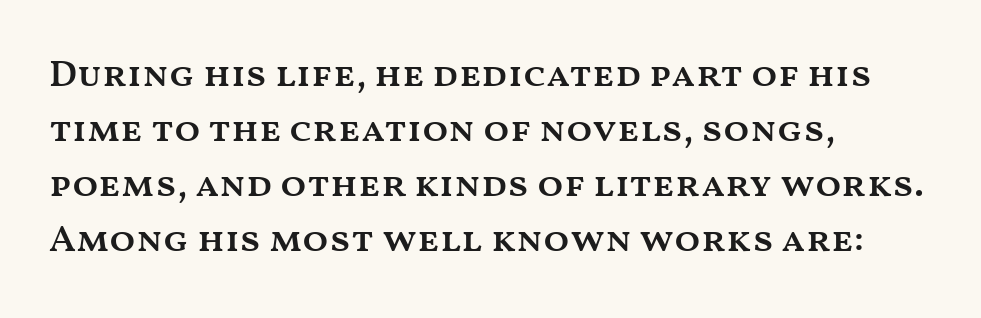
{"italic": "no", "bold": "semi", "weight": "semibold", "width": "wide", "stroke_contrast": "medium", "x_height": "medium", "monospaced": "no", "underline": "no", "align": "left", "line_spacing": "normal", "line_spacing_ratio": 1.45, "letter_spacing": "normal", "letter_spacing_em": 0.0, "glyph_px": 38}
